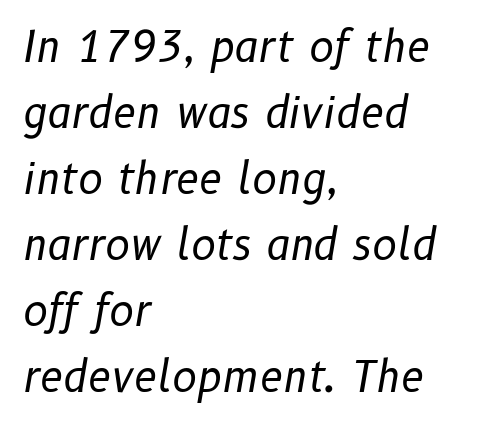
The image shows 42 px regular-weight type, italic (leaning right); set left-aligned, normal line spacing (1.57x), normal letter spacing, not underlined; low stroke contrast and a medium x-height.
